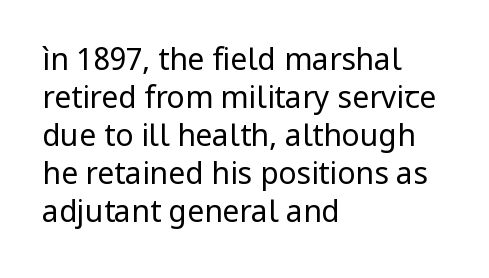
The image shows 30 px regular-weight sans-serif type, upright; set left-aligned, normal line spacing (1.27x), normal letter spacing, not underlined; low stroke contrast and a medium x-height.
